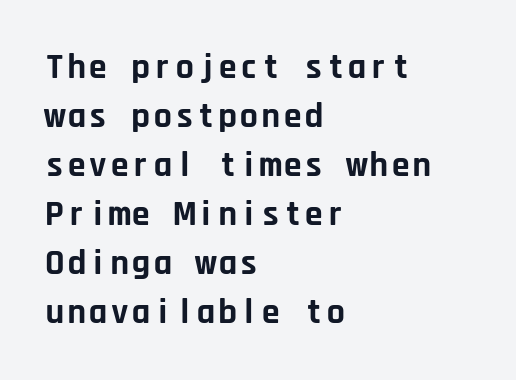
{"serif": "no", "italic": "no", "bold": "yes", "weight": "bold", "width": "normal", "stroke_contrast": "low", "x_height": "large", "monospaced": "yes", "underline": "no", "align": "left", "line_spacing": "normal", "line_spacing_ratio": 1.36, "letter_spacing": "normal", "letter_spacing_em": 0.0, "glyph_px": 36}
